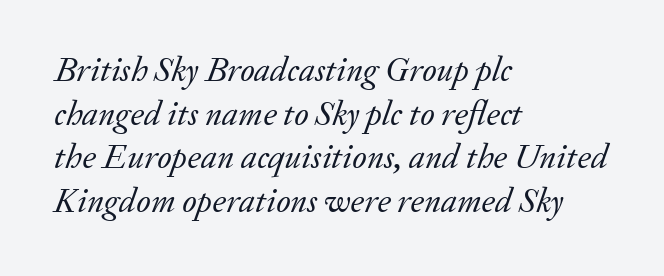
Q: Is the text bold? A: No.
Q: Is the text italic (slanted)? A: Yes, it leans right by about 20 degrees.
Q: Is the typeface a serif or a sans-serif typeface? A: Serif.
Q: Is the text underlined? A: No.
Q: How is the paragraph aligned? A: Left-aligned.
Q: Is the spacing between letters normal or unusually wide? A: Normal.
Q: Is the spacing between lines tight, normal or loose? A: Normal.
Q: Width (condensed, normal, or wide)? A: Normal.
Q: Stroke contrast? A: Low.
Q: x-height? A: Small.
Q: Monospaced? A: No.
